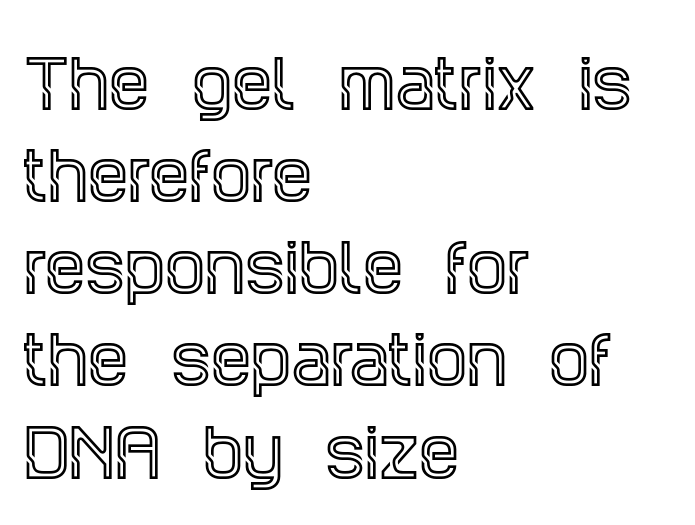
The image shows 64 px condensed serif type, upright; set left-aligned, normal line spacing (1.44x), normal letter spacing, not underlined; a large x-height.
